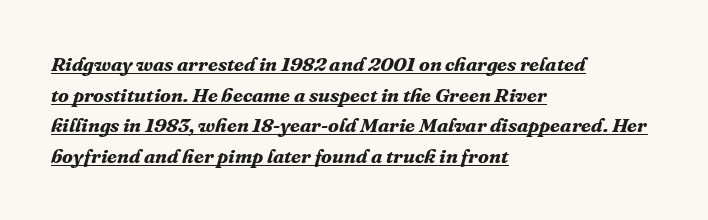
{"italic": "yes", "lean": "right", "slant_degrees": 16, "bold": "yes", "underline": "yes", "align": "left", "line_spacing": "normal", "line_spacing_ratio": 1.53, "letter_spacing": "normal", "letter_spacing_em": 0.0, "glyph_px": 20}
